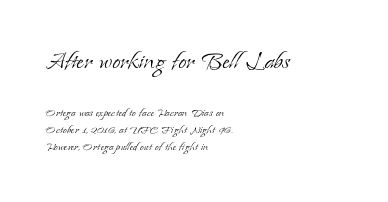
Is the block centered? No — it sits flush against the left margin. Each letter's strokes conclude with small projecting serifs. The specimen omits any rule beneath the text block's lines.
